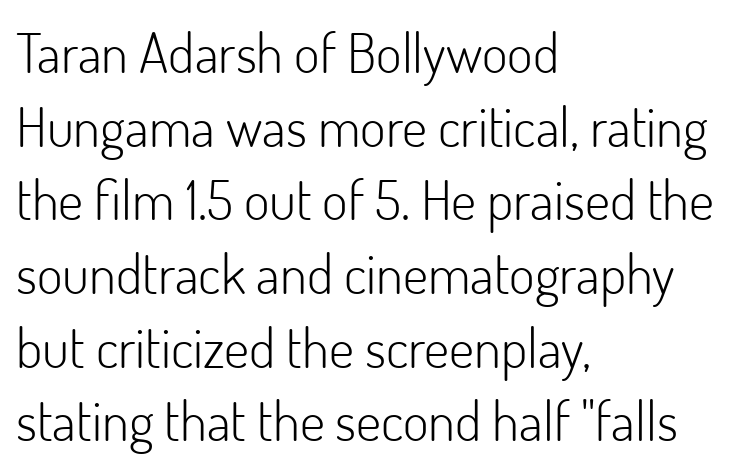
Q: Is the text bold? A: No.
Q: Is the text italic (slanted)? A: No, it is upright.
Q: Is the typeface a serif or a sans-serif typeface? A: Sans-serif.
Q: Is the text underlined? A: No.
Q: How is the paragraph aligned? A: Left-aligned.
Q: Is the spacing between letters normal or unusually wide? A: Normal.
Q: Is the spacing between lines tight, normal or loose? A: Normal.
Q: Width (condensed, normal, or wide)? A: Normal.
Q: Stroke contrast? A: Low.
Q: x-height? A: Small.
Q: Monospaced? A: No.
